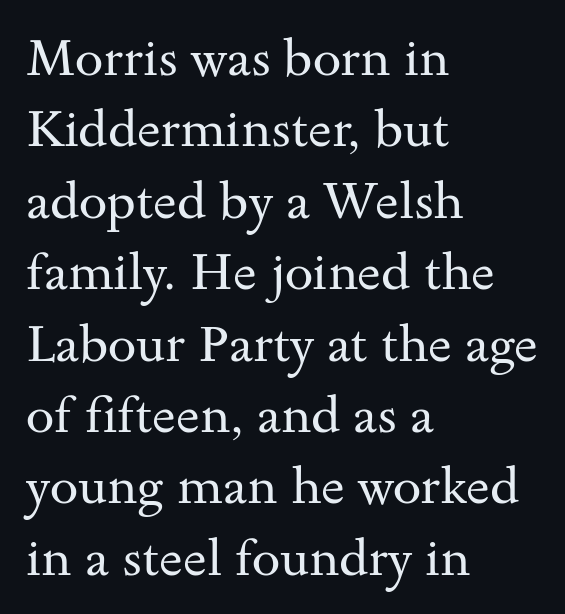
You could call the tracking neutral — neither tight nor loose. Letters have the restrained weight of plain body copy at most. Designer's note — italics off, roman on. Each new line begins a customary step beneath the previous one. Underline: absent. Font category for this specimen: serif.
